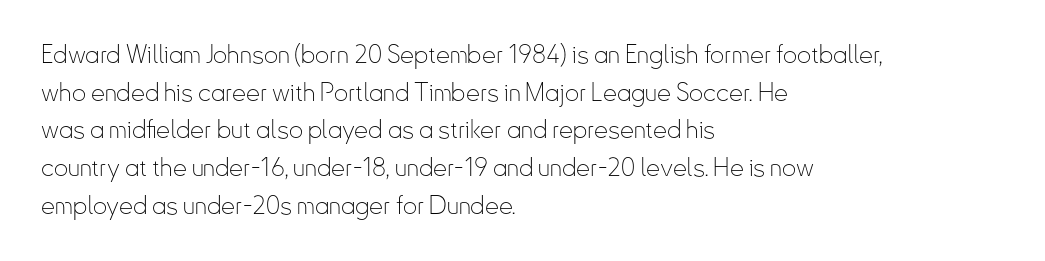
The face used here is rendered with its standard letterfit. Just letters on the line, the space beneath them empty. Caption: face not bold, strokes unweighted. Line spacing here is normal.
